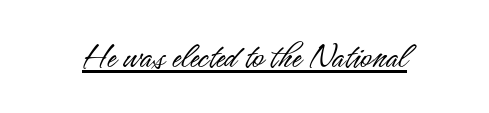
The font is comparable to plain body text, perhaps lighter. The typesetter chose a symmetrical, centered arrangement here. Proportional: the letters do not fall into vertical columns. Every word sits above its own underline.
